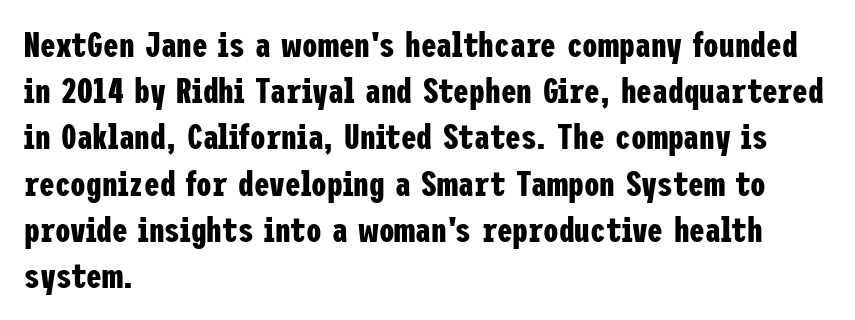
The image shows 35 px bold, condensed sans-serif type, upright; set left-aligned, normal line spacing (1.32x), normal letter spacing, not underlined; low stroke contrast and a medium x-height.
